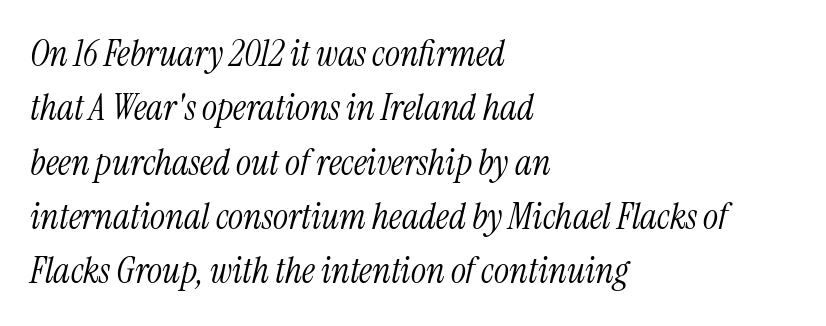
Q: Is the text bold? A: No.
Q: Is the text italic (slanted)? A: Yes, it leans right by about 13 degrees.
Q: Is the typeface a serif or a sans-serif typeface? A: Serif.
Q: Is the text underlined? A: No.
Q: How is the paragraph aligned? A: Left-aligned.
Q: Is the spacing between letters normal or unusually wide? A: Normal.
Q: Is the spacing between lines tight, normal or loose? A: Normal.
Q: Width (condensed, normal, or wide)? A: Condensed.
Q: Stroke contrast? A: Medium.
Q: x-height? A: Medium.
Q: Monospaced? A: No.
